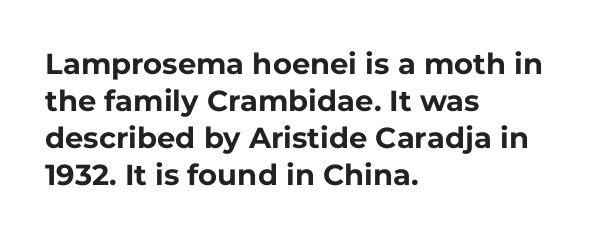
Words appear dense and cohesive because spacing is normal. The rendering anchors every line to the left-hand side. Typographically, this falls in the sans-serif category. Lines of text with bare space underneath. When letters stand straight like this, we call the style roman or upright. Students, observe: this is what conventionally led text looks like.
